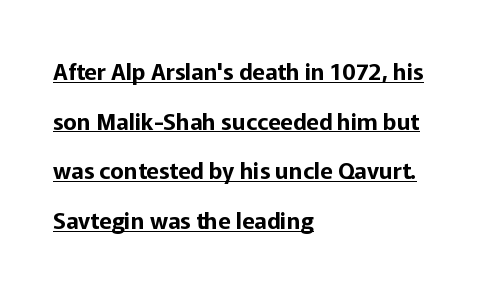
The image shows 23 px text type, upright; set left-aligned, loose line spacing (2.16x), normal letter spacing, underlined.
